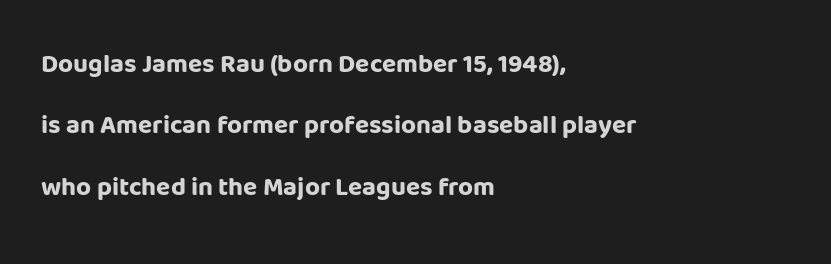
Q: Is the text bold? A: Yes.
Q: Is the text italic (slanted)? A: No, it is upright.
Q: Is the text underlined? A: No.
Q: How is the paragraph aligned? A: Left-aligned.
Q: Is the spacing between letters normal or unusually wide? A: Normal.
Q: Is the spacing between lines tight, normal or loose? A: Loose.
